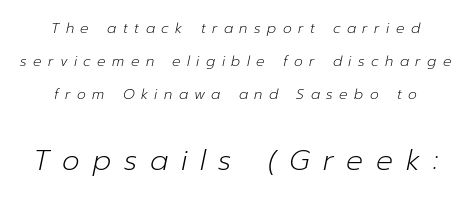
The lines in this sample share a center point and differ in where they start and stop. The face used here is proportionally spaced, like ordinary book or web type. Interline gaps are noticeably wide in this sample. Each word looks stretched out because of the extra space between its letters. Compared with ordinary roman type, these characters are visibly tilted.
